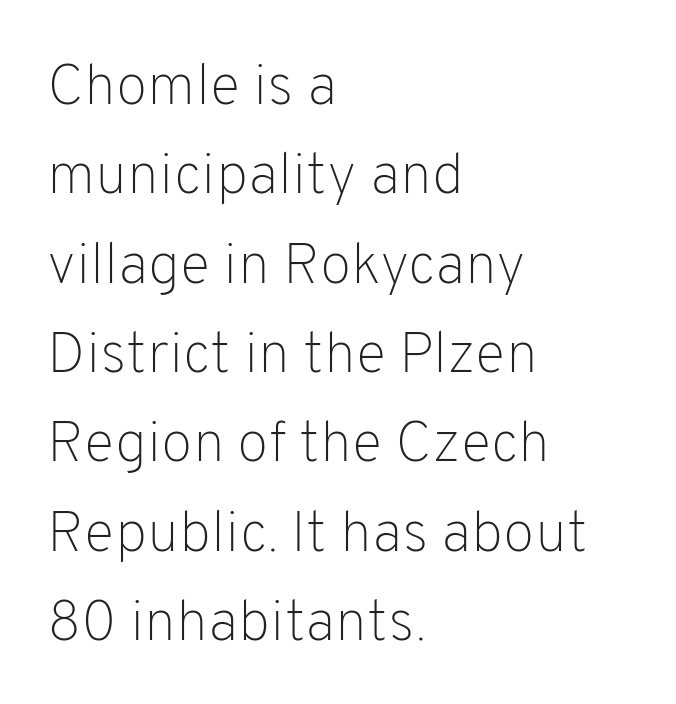
The image shows 58 px light sans-serif type, upright; set left-aligned, normal line spacing (1.54x), normal letter spacing, not underlined; low stroke contrast and a medium x-height.
